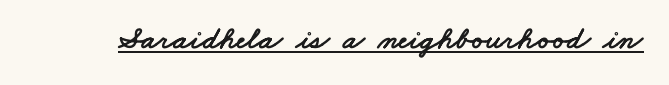
The image shows 32 px wide sans-serif type; set normal letter spacing, underlined; low stroke contrast and a small x-height.
